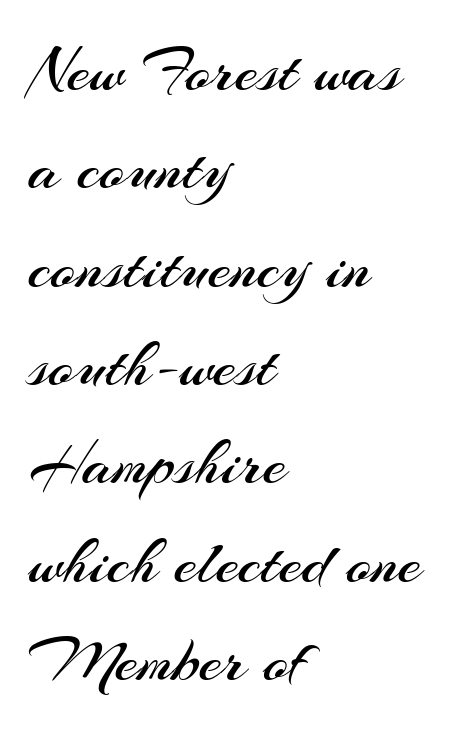
Look at the bottom of the vertical strokes: they stop flat, with no serifs. Caption: multi-line text, flush left, ragged right. Anything drawn beneath the words? Only blank space. The face used here is proportionally spaced, like ordinary book or web type.
